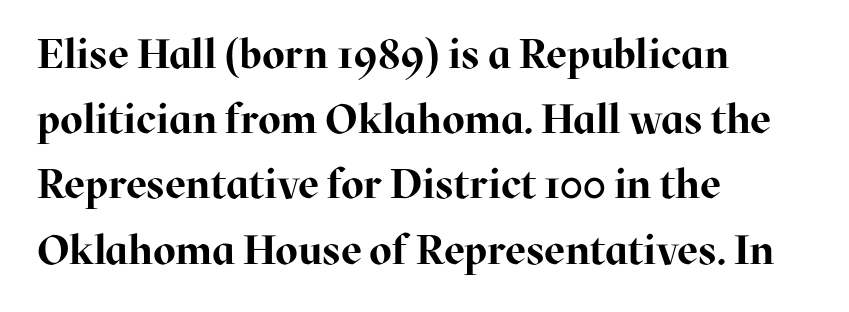
Q: Is the text bold? A: Yes.
Q: Is the text italic (slanted)? A: No, it is upright.
Q: Is the typeface a serif or a sans-serif typeface? A: Serif.
Q: Is the text underlined? A: No.
Q: How is the paragraph aligned? A: Left-aligned.
Q: Is the spacing between letters normal or unusually wide? A: Normal.
Q: Is the spacing between lines tight, normal or loose? A: Normal.
Q: Width (condensed, normal, or wide)? A: Normal.
Q: Stroke contrast? A: High.
Q: x-height? A: Medium.
Q: Monospaced? A: No.
